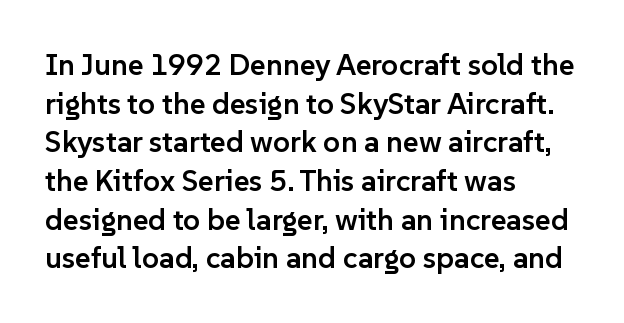
Q: Is the text bold? A: Semi-bold.
Q: Is the text italic (slanted)? A: No, it is upright.
Q: Is the typeface a serif or a sans-serif typeface? A: Sans-serif.
Q: Is the text underlined? A: No.
Q: How is the paragraph aligned? A: Left-aligned.
Q: Is the spacing between letters normal or unusually wide? A: Normal.
Q: Is the spacing between lines tight, normal or loose? A: Normal.
Q: Width (condensed, normal, or wide)? A: Normal.
Q: Stroke contrast? A: Low.
Q: x-height? A: Medium.
Q: Monospaced? A: No.
